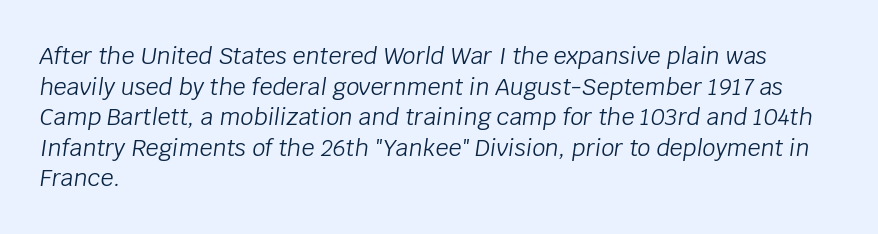
Plain, unruled lines of type. Does the leading feel generous? No, just average. Compared with a centered layout, this one pins lines to the left instead. These lines keep a tight, regular rhythm from letter to letter. This sample uses an oblique cut, with every glyph tilted off the vertical.
